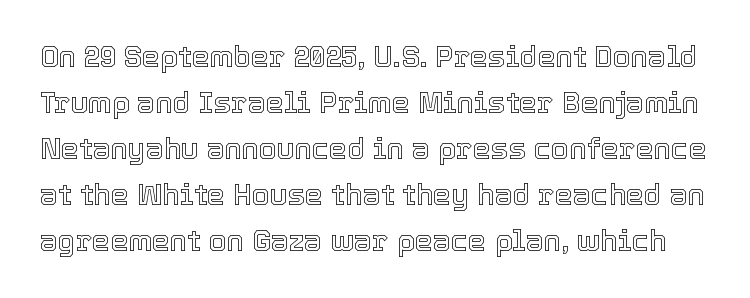
Compared with typical paragraphs, the rows here are spaced about the same. The zone under the glyphs is completely vacant. Posture: straight, roman, zero tilt. These lines keep a tight, regular rhythm from letter to letter. Looks like regular typesetting: each glyph gets only the width it needs.
